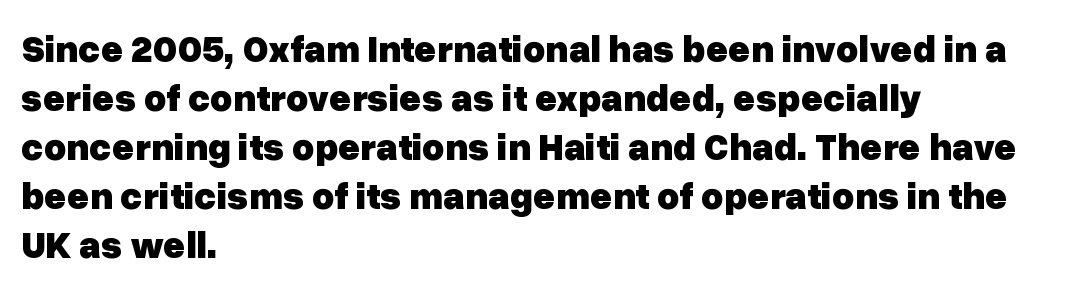
Q: Is the text bold? A: Yes.
Q: Is the text italic (slanted)? A: No, it is upright.
Q: Is the typeface a serif or a sans-serif typeface? A: Sans-serif.
Q: Is the text underlined? A: No.
Q: How is the paragraph aligned? A: Left-aligned.
Q: Is the spacing between letters normal or unusually wide? A: Normal.
Q: Is the spacing between lines tight, normal or loose? A: Normal.
Q: Width (condensed, normal, or wide)? A: Normal.
Q: Stroke contrast? A: Low.
Q: x-height? A: Medium.
Q: Monospaced? A: No.
